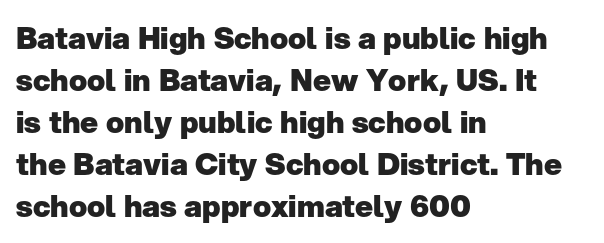
{"serif": "no", "italic": "no", "bold": "yes", "weight": "heavy", "width": "normal", "stroke_contrast": "low", "x_height": "medium", "monospaced": "no", "underline": "no", "align": "left", "line_spacing": "normal", "line_spacing_ratio": 1.4, "letter_spacing": "normal", "letter_spacing_em": 0.0, "glyph_px": 30}
